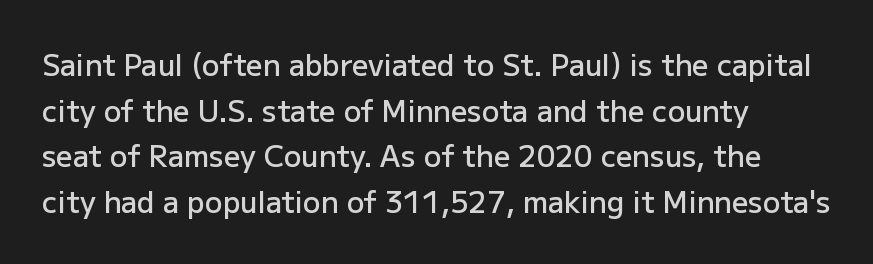
No word sits above an underline. Looks like regular typesetting: each glyph gets only the width it needs. Bold? Not quite — semibold, heavier than regular but stopping short. Style check: upright. The rag falls on the right side of this text block.
